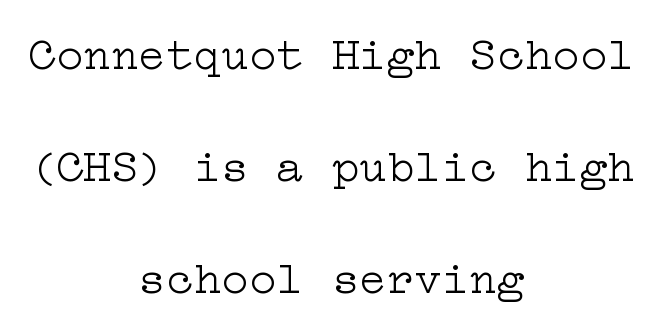
{"serif": "yes", "italic": "no", "bold": "no", "weight": "light", "width": "wide", "stroke_contrast": "low", "x_height": "medium", "underline": "no", "align": "center", "line_spacing": "loose", "line_spacing_ratio": 2.44, "letter_spacing": "normal", "letter_spacing_em": 0.0, "glyph_px": 46}
